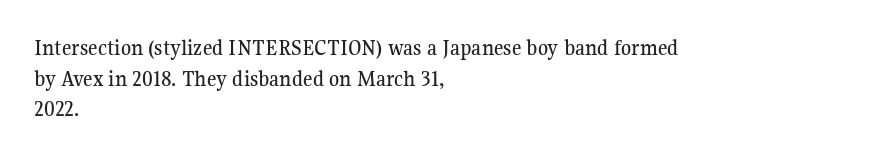
A typesetter would call this leading conventional body-copy spacing. No italicization has been applied; the sample stays upright. Tracking value appears to be zero — textbook default spacing. Short and long lines alike share a common starting point at left. Decoration check: the copy has no underline.
